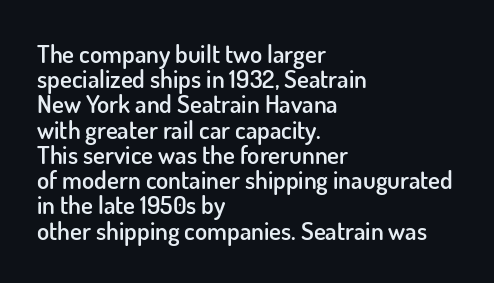
The image shows 25 px text type, upright; set left-aligned, tight line spacing (1.01x), normal letter spacing, not underlined.
